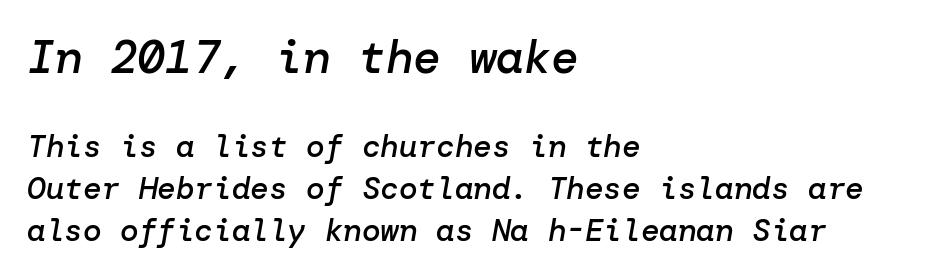
Q: Is the text bold? A: Semi-bold.
Q: Is the text italic (slanted)? A: Yes, it leans right by about 10 degrees.
Q: Is the text underlined? A: No.
Q: How is the paragraph aligned? A: Left-aligned.
Q: Is the spacing between letters normal or unusually wide? A: Normal.
Q: Is the spacing between lines tight, normal or loose? A: Normal.
Q: Which block of text is set in a larger size, the first (top) or the second (bottom)? A: The first (top) one.
Q: Width (condensed, normal, or wide)? A: Normal.
Q: Stroke contrast? A: Low.
Q: x-height? A: Medium.
